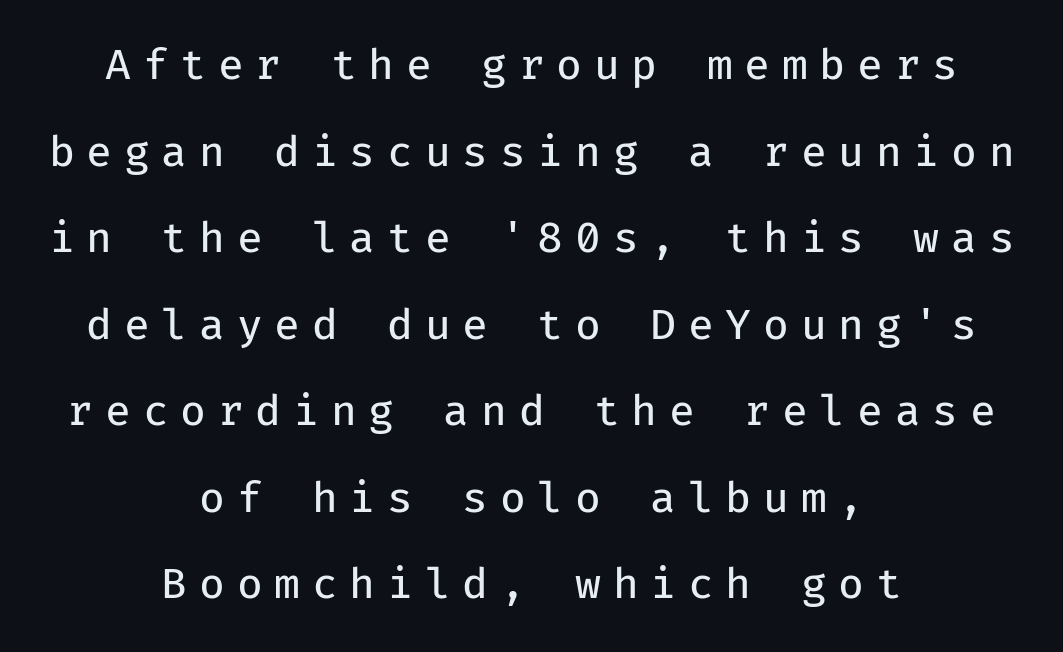
The passage shown is typed in a monospace face where columns stay perfectly aligned. Stroke terminals: plain, sans-serif. Students, note that the glyphs here are deliberately spaced far apart. In CSS terms this would be text-align: center. When letters stand straight like this, we call the style roman or upright.
